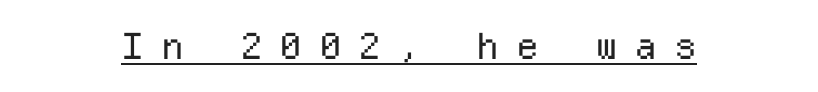
Look at the bottom of the vertical strokes: they stop flat, with no serifs. A typesetter would call this monospace, since all characters share one set width. Do the letters lean? They stand straight. Underline: present. Teacher's note: observe the equal gaps on both sides — that is centered alignment.
